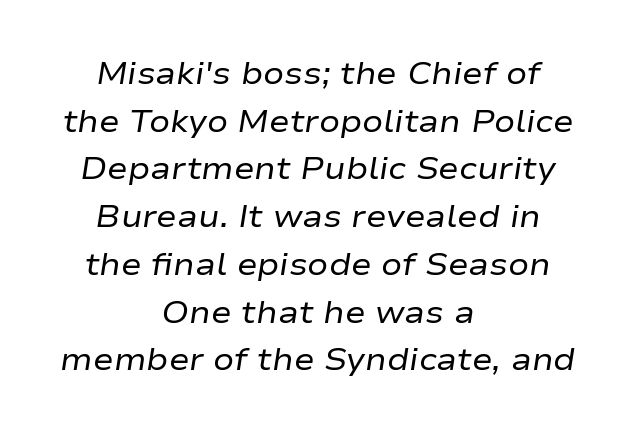
The rendering uses a moderate line-height, typical for paragraphs. The typesetting does not lean heavy: it is not bold. The line texture is even and compact thanks to regular tracking. The face used here has a pronounced slope to its letters. The setting favours the middle, as headings and verse often do. Proportional: the letters do not fall into vertical columns.
